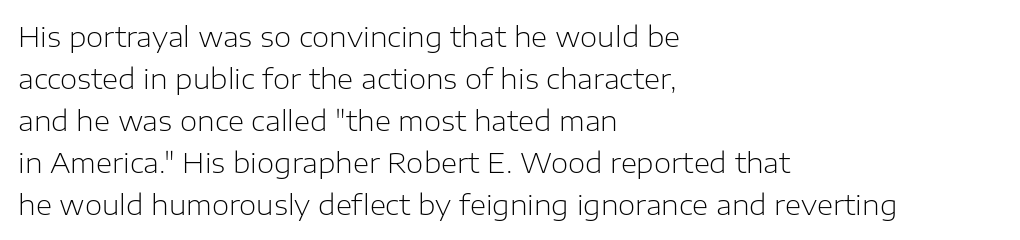
{"serif": "no", "italic": "no", "bold": "no", "weight": "light", "width": "normal", "stroke_contrast": "low", "x_height": "medium", "monospaced": "no", "underline": "no", "align": "left", "line_spacing": "normal", "line_spacing_ratio": 1.5, "letter_spacing": "normal", "letter_spacing_em": 0.0, "glyph_px": 28}
